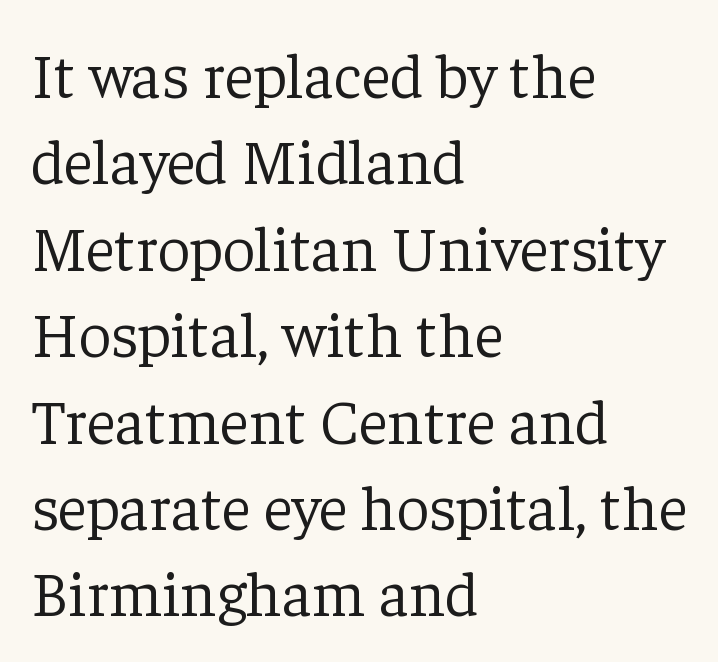
The image shows 64 px light serif type, upright; set left-aligned, normal line spacing (1.35x), normal letter spacing, not underlined; low stroke contrast and a medium x-height.
